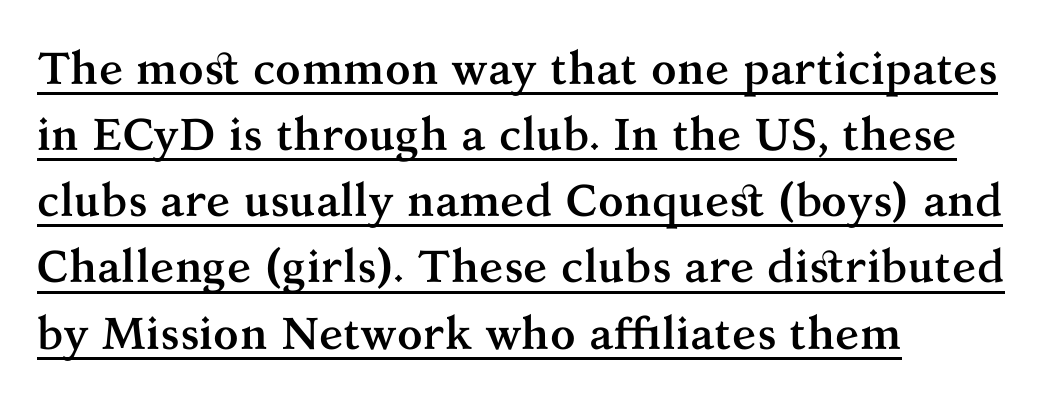
The image shows 45 px semibold serif type, upright; set left-aligned, normal line spacing (1.47x), normal letter spacing, underlined; medium stroke contrast and a medium x-height.
